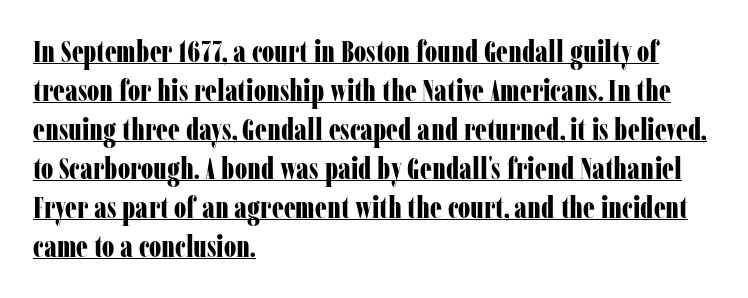
{"serif": "yes", "italic": "no", "bold": "yes", "weight": "bold", "width": "condensed", "stroke_contrast": "low", "x_height": "medium", "monospaced": "no", "underline": "yes", "align": "left", "line_spacing": "normal", "line_spacing_ratio": 1.3, "letter_spacing": "normal", "letter_spacing_em": 0.0, "glyph_px": 30}
